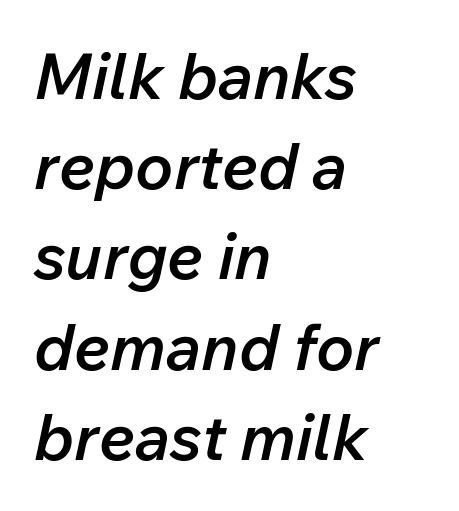
Q: Is the text bold? A: Semi-bold.
Q: Is the text italic (slanted)? A: Yes, it leans right by about 12 degrees.
Q: Is the text underlined? A: No.
Q: How is the paragraph aligned? A: Left-aligned.
Q: Is the spacing between letters normal or unusually wide? A: Normal.
Q: Is the spacing between lines tight, normal or loose? A: Normal.
Q: Width (condensed, normal, or wide)? A: Normal.
Q: Stroke contrast? A: Low.
Q: x-height? A: Medium.
Q: Monospaced? A: No.
